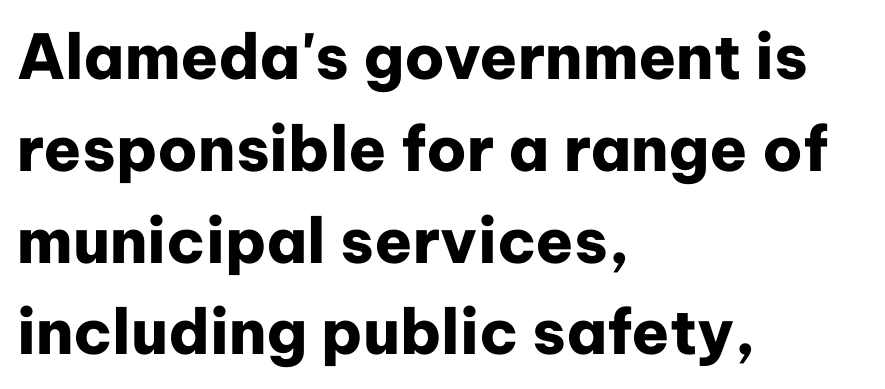
The paragraph has a hard left edge and a soft right edge. Any mark beneath the type? The region is blank. Each letter keeps its own natural width here, so spacing adapts to shape. Serifs: no, the terminals of the letterforms are clean.
